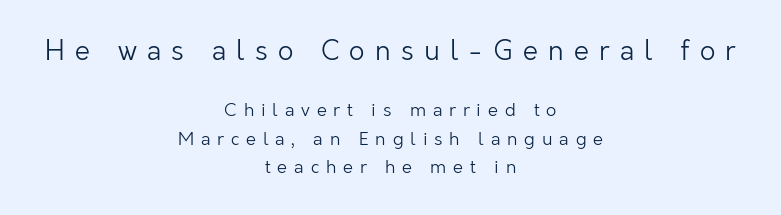
{"italic": "no", "bold": "no", "underline": "no", "align": "center", "line_spacing": "normal", "line_spacing_ratio": 1.58, "letter_spacing": "wide", "letter_spacing_em": 0.38, "larger_block": "first", "size_ratio": 1.5, "glyph_px": 27}
